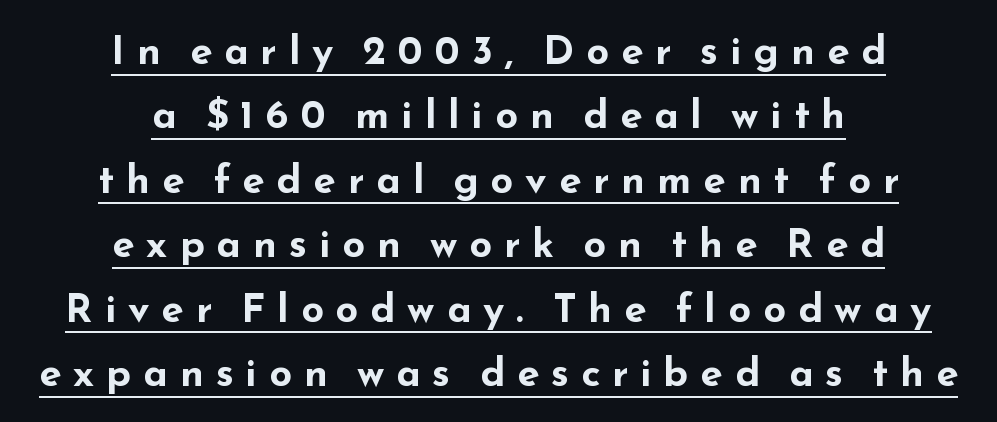
Italic: no, the glyphs are upright roman. Think of a printed novel: that variable character pitch is what you see here. Looks like someone drew a line under every word here. Strong, thick strokes mark this as bold type. The characters display no serif detailing; their extremities are plain. Reading down the block, each line starts at a different indent, mirrored at its end.
